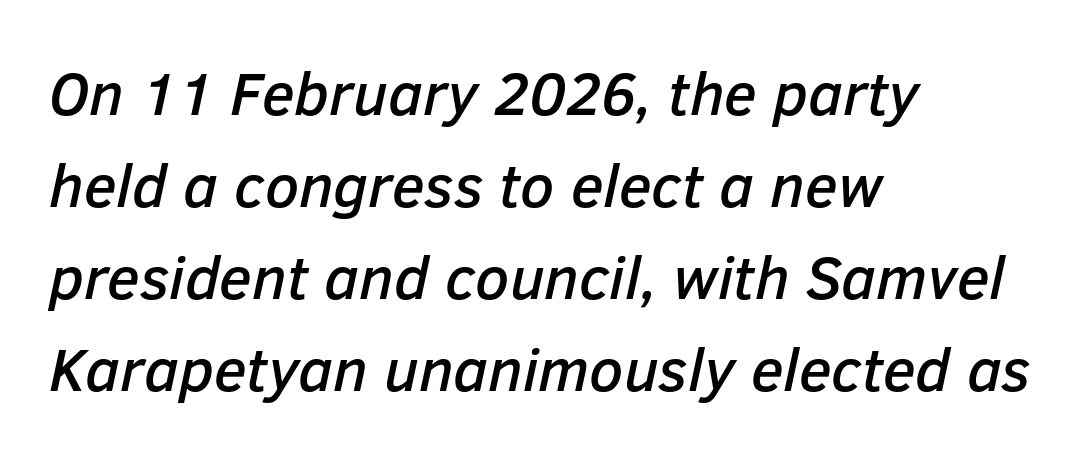
{"italic": "yes", "lean": "right", "slant_degrees": 12, "width": "normal", "stroke_contrast": "low", "x_height": "medium", "monospaced": "no", "underline": "no", "align": "left", "line_spacing": "normal", "line_spacing_ratio": 1.51, "letter_spacing": "normal", "letter_spacing_em": 0.0, "glyph_px": 61}
